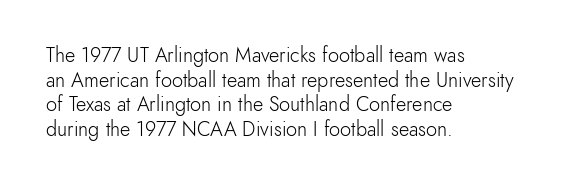
{"italic": "no", "bold": "no", "underline": "no", "align": "left", "line_spacing_ratio": 1.23, "letter_spacing": "normal", "letter_spacing_em": 0.0, "glyph_px": 20}
